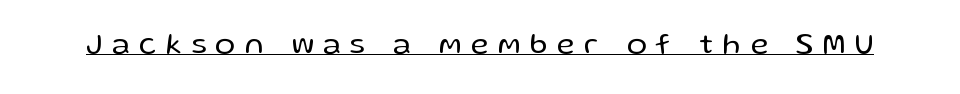
Q: Is the text bold? A: No.
Q: Is the text italic (slanted)? A: No, it is upright.
Q: Is the typeface a serif or a sans-serif typeface? A: Sans-serif.
Q: Is the text underlined? A: Yes.
Q: Is the spacing between letters normal or unusually wide? A: Unusually wide.
Q: Width (condensed, normal, or wide)? A: Normal.
Q: Stroke contrast? A: Low.
Q: x-height? A: Medium.
Q: Monospaced? A: No.
